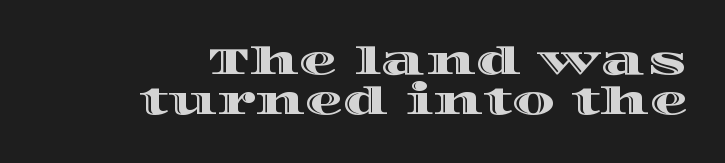
The image shows 38 px wide type, upright; set right-aligned, tight line spacing (1.04x), normal letter spacing, not underlined; a large x-height.
